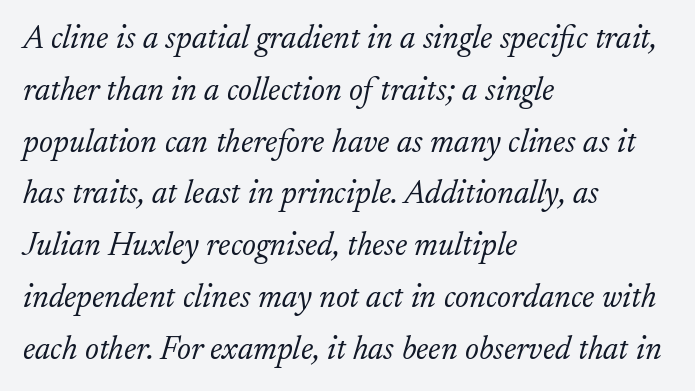
Q: Is the text bold? A: No.
Q: Is the text italic (slanted)? A: Yes, it leans right by about 17 degrees.
Q: Is the typeface a serif or a sans-serif typeface? A: Serif.
Q: Is the text underlined? A: No.
Q: How is the paragraph aligned? A: Left-aligned.
Q: Is the spacing between letters normal or unusually wide? A: Normal.
Q: Is the spacing between lines tight, normal or loose? A: Normal.
Q: Width (condensed, normal, or wide)? A: Normal.
Q: Stroke contrast? A: Low.
Q: x-height? A: Small.
Q: Monospaced? A: No.
